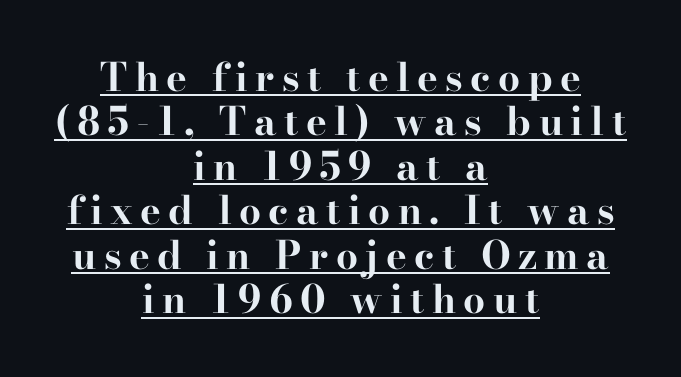
Q: Is the text bold? A: Yes.
Q: Is the text italic (slanted)? A: No, it is upright.
Q: Is the typeface a serif or a sans-serif typeface? A: Serif.
Q: Is the text underlined? A: Yes.
Q: How is the paragraph aligned? A: Centered.
Q: Is the spacing between lines tight, normal or loose? A: Tight.
Q: Width (condensed, normal, or wide)? A: Wide.
Q: Stroke contrast? A: High.
Q: x-height? A: Small.
Q: Monospaced? A: No.
